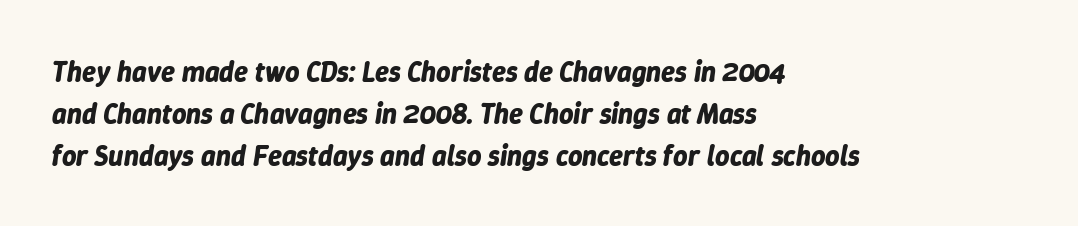
The image shows 28 px bold type, italic (leaning right); set left-aligned, normal line spacing (1.5x), normal letter spacing, not underlined; low stroke contrast and a medium x-height.
